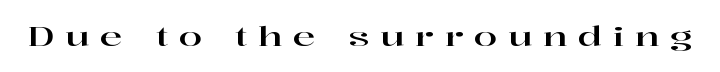
Q: Is the text italic (slanted)? A: No, it is upright.
Q: Is the text underlined? A: No.
Q: Is the spacing between letters normal or unusually wide? A: Unusually wide.
